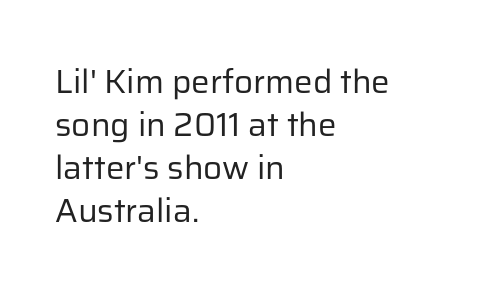
Reading down the block, your eye returns to a fixed left position each line. The type sits square on the baseline with zero lean. Rows of type keep a routine distance in the vertical direction. Tracking value appears to be zero — textbook default spacing.
